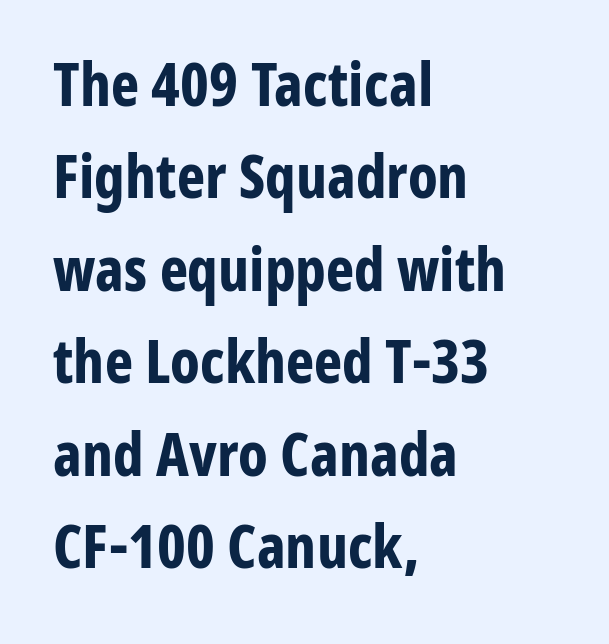
The paragraph shown leans on its left margin. Italic: no, the glyphs are upright roman. Do the characters align in a grid? No, the font is proportional. Nobody touched the tracking dial on this one. Horizontal bands of white between lines are of average thickness. The typeface chosen for these lines omits serifs.
